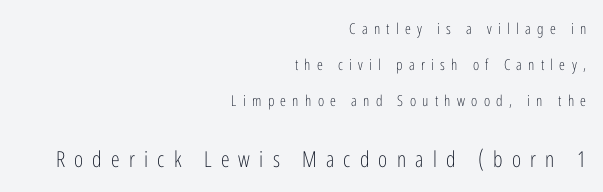
The image shows 22 px text type, upright; set right-aligned, loose line spacing (2.41x), unusually wide letter spacing (+0.42 em), not underlined; the second (bottom) block is 1.47x larger.
